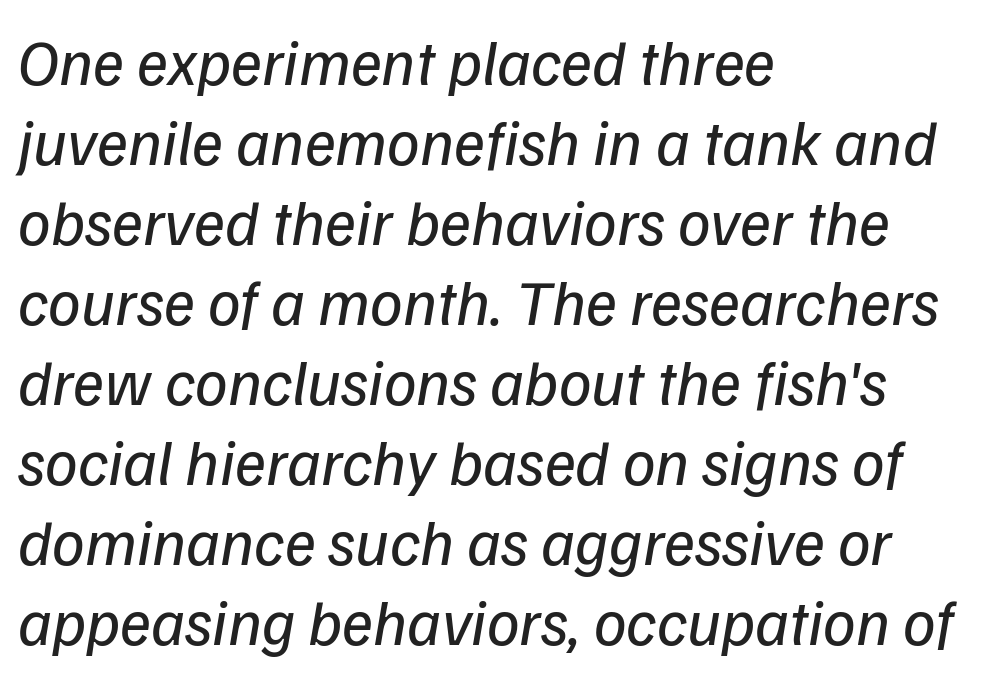
{"italic": "yes", "lean": "right", "slant_degrees": 9, "bold": "no", "weight": "regular", "width": "normal", "stroke_contrast": "low", "x_height": "medium", "monospaced": "no", "underline": "no", "align": "left", "line_spacing_ratio": 1.23, "letter_spacing": "normal", "letter_spacing_em": 0.0, "glyph_px": 65}
